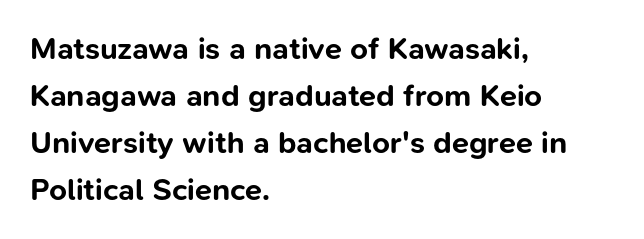
{"serif": "no", "italic": "no", "bold": "yes", "weight": "bold", "width": "normal", "stroke_contrast": "low", "x_height": "medium", "monospaced": "no", "underline": "no", "align": "left", "line_spacing": "normal", "line_spacing_ratio": 1.52, "letter_spacing": "normal", "letter_spacing_em": 0.0, "glyph_px": 31}
